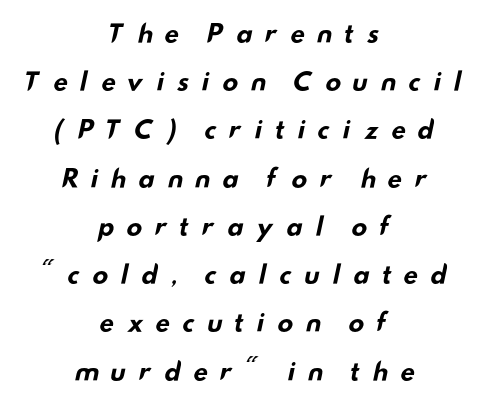
Neither beginnings nor endings align; midpoints do. Every letter is thick-stroked: bold, no question. The block of text is sparse from top to bottom, with ample space between rows. Each row of text sits above clean, open space. Honestly, the letter spacing is so wide it's the main thing you notice.
